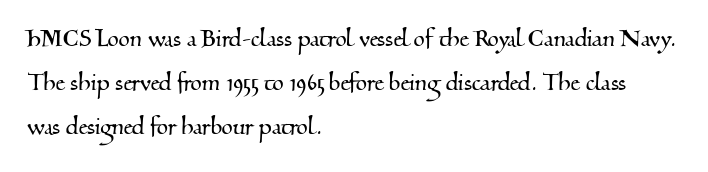
{"serif": "yes", "width": "normal", "stroke_contrast": "medium", "x_height": "small", "monospaced": "no", "underline": "no", "align": "left", "line_spacing": "normal", "line_spacing_ratio": 1.51, "letter_spacing": "normal", "letter_spacing_em": 0.0, "glyph_px": 29}
